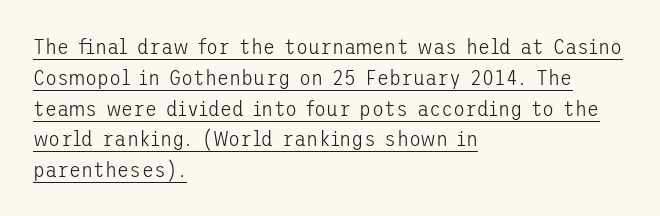
{"italic": "no", "bold": "no", "underline": "yes", "align": "left", "line_spacing": "normal", "line_spacing_ratio": 1.4, "letter_spacing": "normal", "letter_spacing_em": 0.0, "glyph_px": 22}
